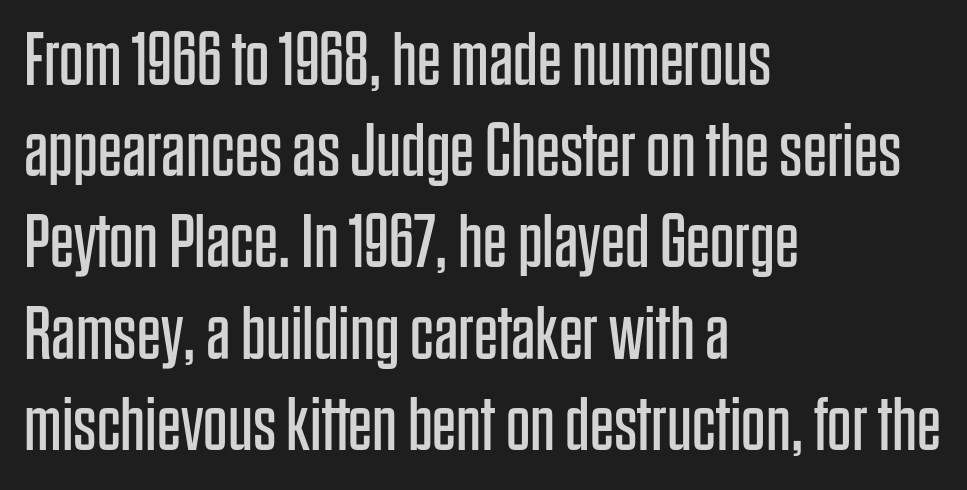
The image shows 76 px regular-weight, condensed sans-serif type, upright; set left-aligned, line spacing 1.2x, normal letter spacing, not underlined; low stroke contrast and a large x-height.
